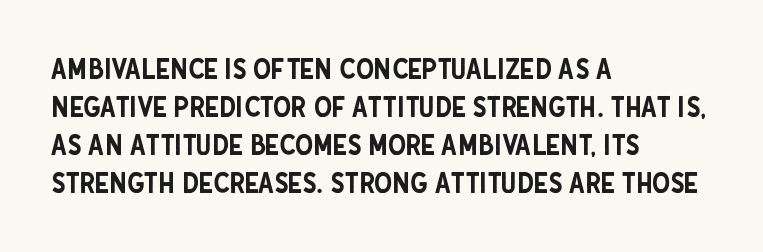
The image shows 29 px condensed sans-serif type, upright; set left-aligned, normal line spacing (1.31x), normal letter spacing, not underlined; low stroke contrast and a large x-height.
